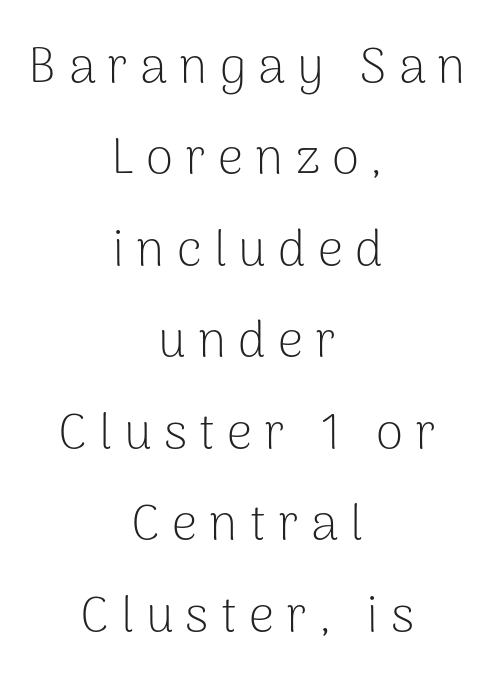
Q: Is the text bold? A: No.
Q: Is the text italic (slanted)? A: No, it is upright.
Q: Is the typeface a serif or a sans-serif typeface? A: Sans-serif.
Q: Is the text underlined? A: No.
Q: How is the paragraph aligned? A: Centered.
Q: Is the spacing between letters normal or unusually wide? A: Unusually wide.
Q: Width (condensed, normal, or wide)? A: Normal.
Q: Stroke contrast? A: Low.
Q: x-height? A: Medium.
Q: Monospaced? A: No.
